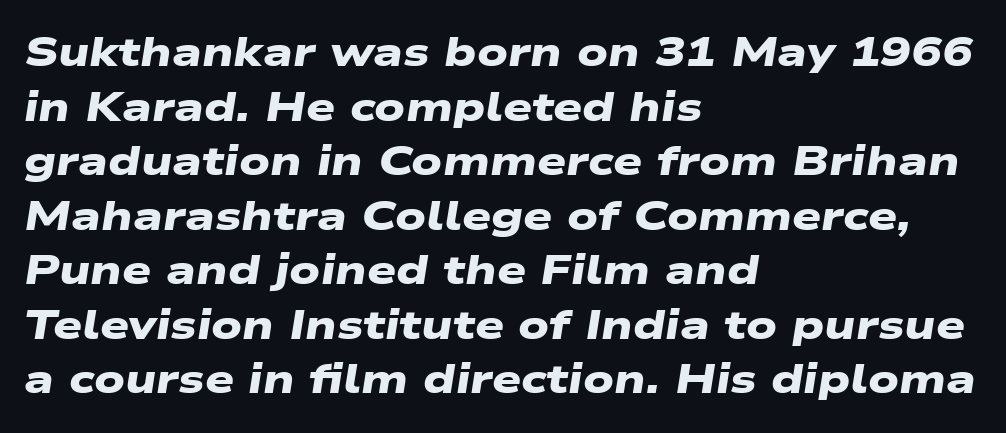
Q: Is the text bold? A: Yes.
Q: Is the typeface a serif or a sans-serif typeface? A: Sans-serif.
Q: Is the text underlined? A: No.
Q: How is the paragraph aligned? A: Left-aligned.
Q: Is the spacing between letters normal or unusually wide? A: Normal.
Q: Is the spacing between lines tight, normal or loose? A: Normal.
Q: Width (condensed, normal, or wide)? A: Wide.
Q: Stroke contrast? A: Low.
Q: x-height? A: Medium.
Q: Monospaced? A: No.
